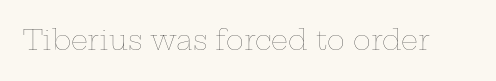
The image shows 27 px text type, upright; set normal letter spacing, not underlined.
